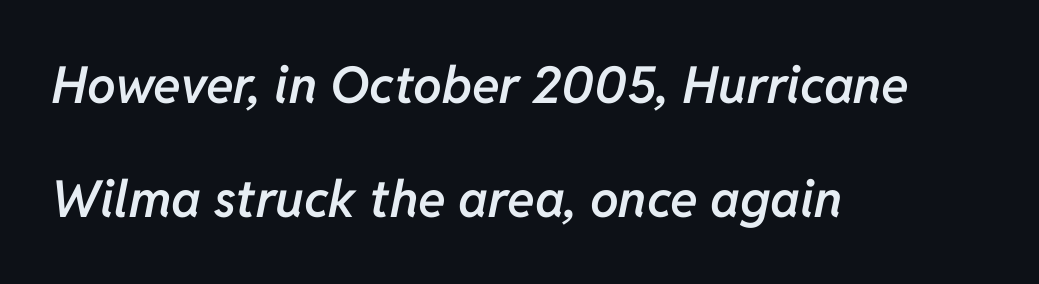
The axis of the letterforms is tilted away from vertical. The passage shown is typed in a proportional face where columns would drift. Clear beneath every line of the passage. The rendering uses a large line-height, opening up the rows.
